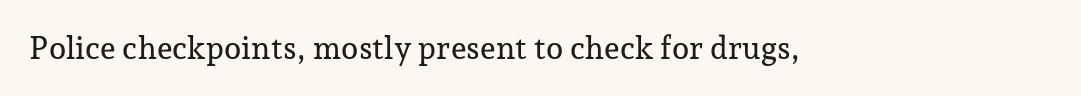
The image shows 31 px serif type, upright; set normal letter spacing, not underlined; low stroke contrast and a medium x-height.
